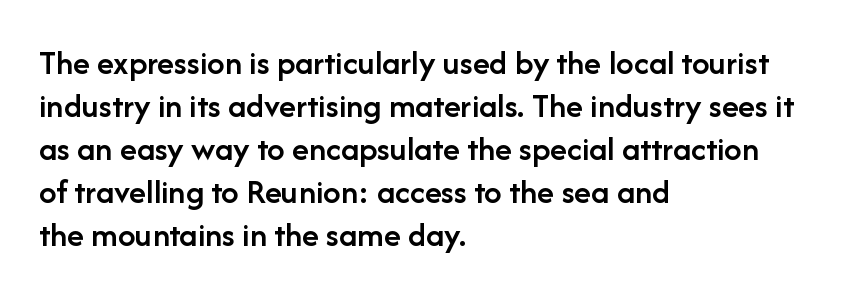
{"serif": "no", "italic": "no", "bold": "semi", "weight": "semibold", "width": "normal", "stroke_contrast": "low", "x_height": "medium", "monospaced": "no", "underline": "no", "align": "left", "line_spacing_ratio": 1.23, "letter_spacing": "normal", "letter_spacing_em": 0.0, "glyph_px": 35}
